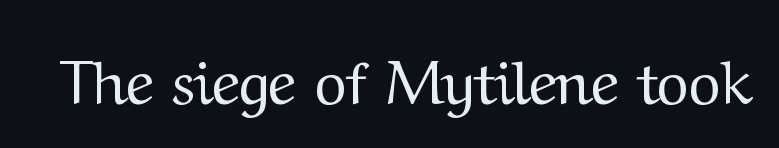
The image shows 61 px regular-weight serif type, upright; set normal letter spacing, not underlined; medium stroke contrast and a medium x-height.
